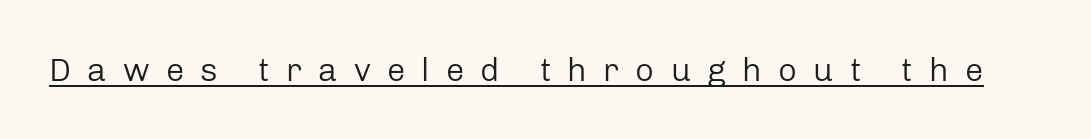
The image shows 33 px regular-weight sans-serif type, upright; set unusually wide letter spacing (+0.49 em), underlined; low stroke contrast and a medium x-height.
